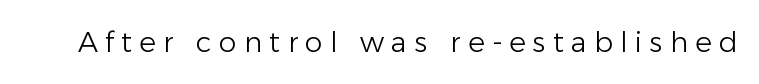
Observe the wide spacing: letters keep a clear distance from each other. Nothing heavy about these letters — not bold at all. Bare-footed words on every line. Every character sits straight up, as roman type does.
